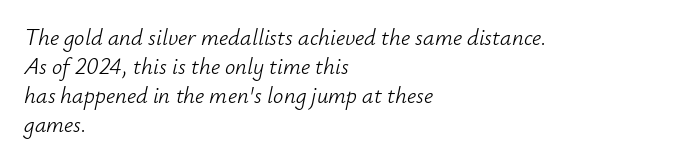
Standard letterfit; no display-style spreading of the glyphs. There's an unmistakable incline to the writing here. Left-aligned paragraph, ragged on the right. This is not heavy type; no bold has been used. Interline gaps are of average width in this sample. The foot of each line stays bare and open.
